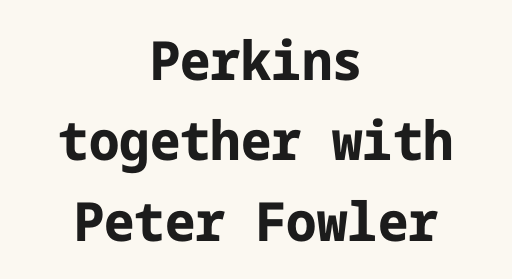
The paragraph has two soft edges and a firm central axis. The passage shown is not underscored anywhere. Successive baselines arrive at the customary interval. These lines were composed using upright roman letters. Compared with an ordinary text face, these strokes are far heavier — a full bold. The typeface chosen for these lines omits serifs.
